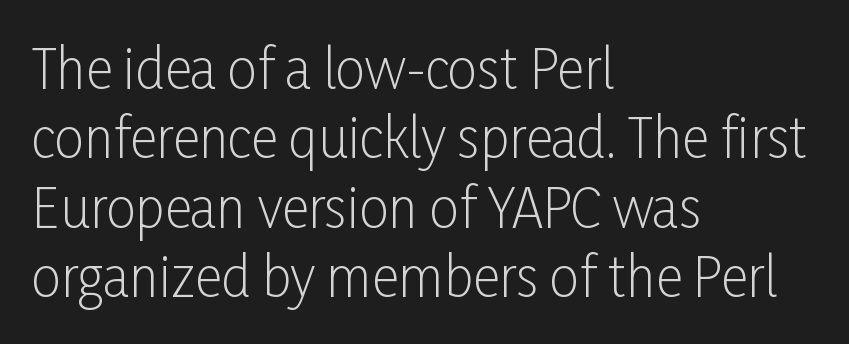
Q: Is the text bold? A: No.
Q: Is the text italic (slanted)? A: No, it is upright.
Q: Is the typeface a serif or a sans-serif typeface? A: Sans-serif.
Q: Is the text underlined? A: No.
Q: How is the paragraph aligned? A: Left-aligned.
Q: Is the spacing between letters normal or unusually wide? A: Normal.
Q: Is the spacing between lines tight, normal or loose? A: Normal.
Q: Width (condensed, normal, or wide)? A: Condensed.
Q: Stroke contrast? A: Low.
Q: x-height? A: Medium.
Q: Monospaced? A: No.
